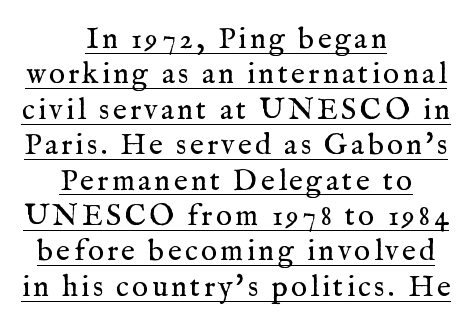
The image shows 30 px regular-weight serif type, upright; set centered, line spacing 1.18x, underlined; medium stroke contrast and a medium x-height.
